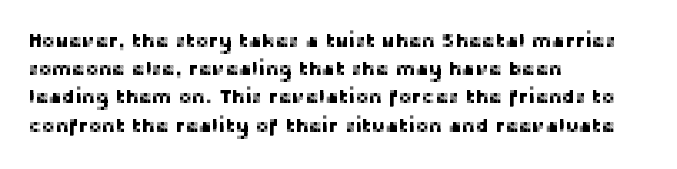
{"italic": "no", "underline": "no", "align": "left", "line_spacing": "normal", "line_spacing_ratio": 1.41, "letter_spacing": "normal", "letter_spacing_em": 0.0, "glyph_px": 20}
